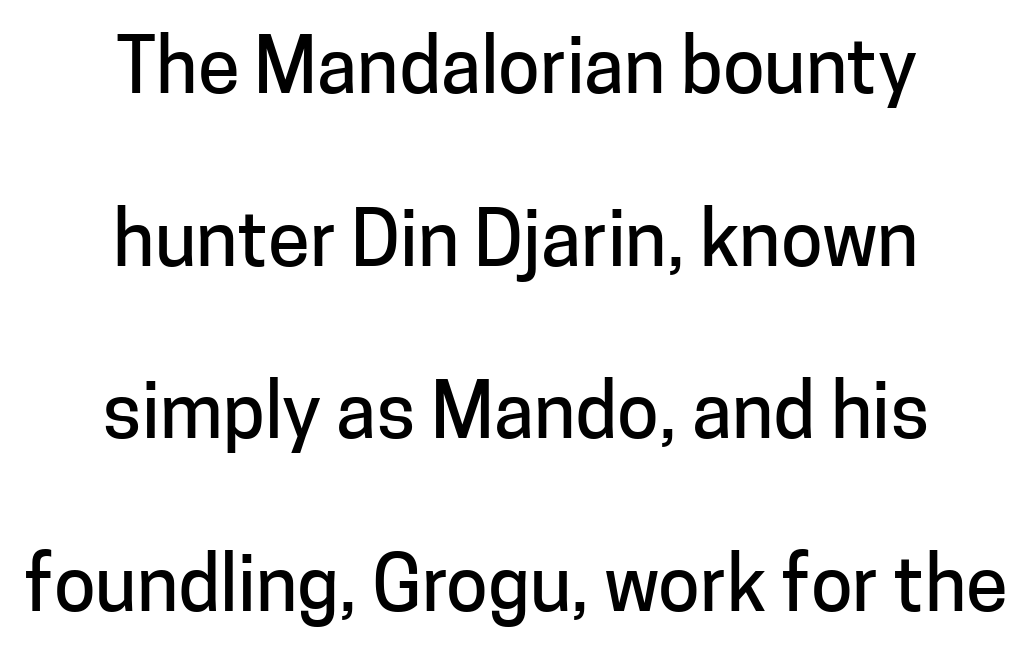
Q: Is the text italic (slanted)? A: No, it is upright.
Q: Is the typeface a serif or a sans-serif typeface? A: Sans-serif.
Q: Is the text underlined? A: No.
Q: How is the paragraph aligned? A: Centered.
Q: Is the spacing between letters normal or unusually wide? A: Normal.
Q: Is the spacing between lines tight, normal or loose? A: Loose.
Q: Width (condensed, normal, or wide)? A: Normal.
Q: Stroke contrast? A: Low.
Q: x-height? A: Medium.
Q: Monospaced? A: No.
